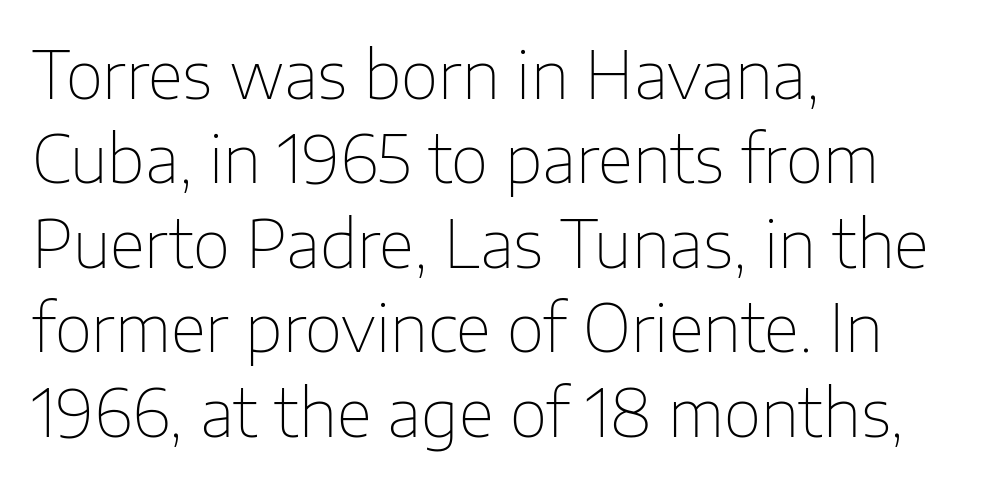
{"serif": "no", "italic": "no", "bold": "no", "weight": "thin", "width": "normal", "stroke_contrast": "low", "x_height": "medium", "monospaced": "no", "underline": "no", "align": "left", "line_spacing": "normal", "line_spacing_ratio": 1.3, "letter_spacing": "normal", "letter_spacing_em": 0.0, "glyph_px": 65}
